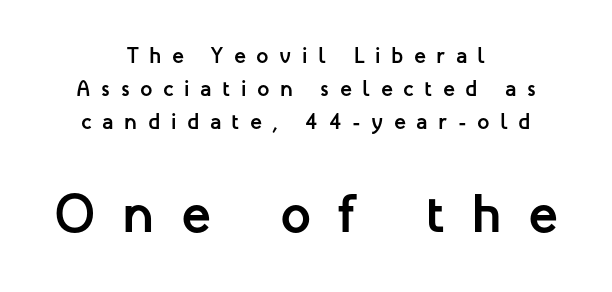
Q: Is the text bold? A: Yes.
Q: Is the text italic (slanted)? A: No, it is upright.
Q: Is the typeface a serif or a sans-serif typeface? A: Sans-serif.
Q: Is the text underlined? A: No.
Q: How is the paragraph aligned? A: Centered.
Q: Is the spacing between letters normal or unusually wide? A: Unusually wide.
Q: Is the spacing between lines tight, normal or loose? A: Normal.
Q: Which block of text is set in a larger size, the first (top) or the second (bottom)? A: The second (bottom) one.
Q: Width (condensed, normal, or wide)? A: Normal.
Q: Stroke contrast? A: Low.
Q: x-height? A: Medium.
Q: Monospaced? A: No.
